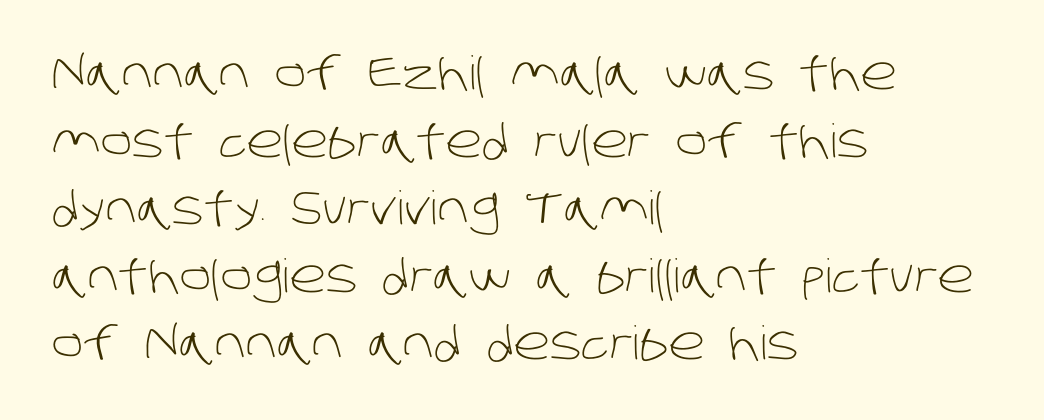
The image shows 46 px light sans-serif type; set left-aligned, normal line spacing (1.47x), normal letter spacing, not underlined; low stroke contrast and a large x-height.
